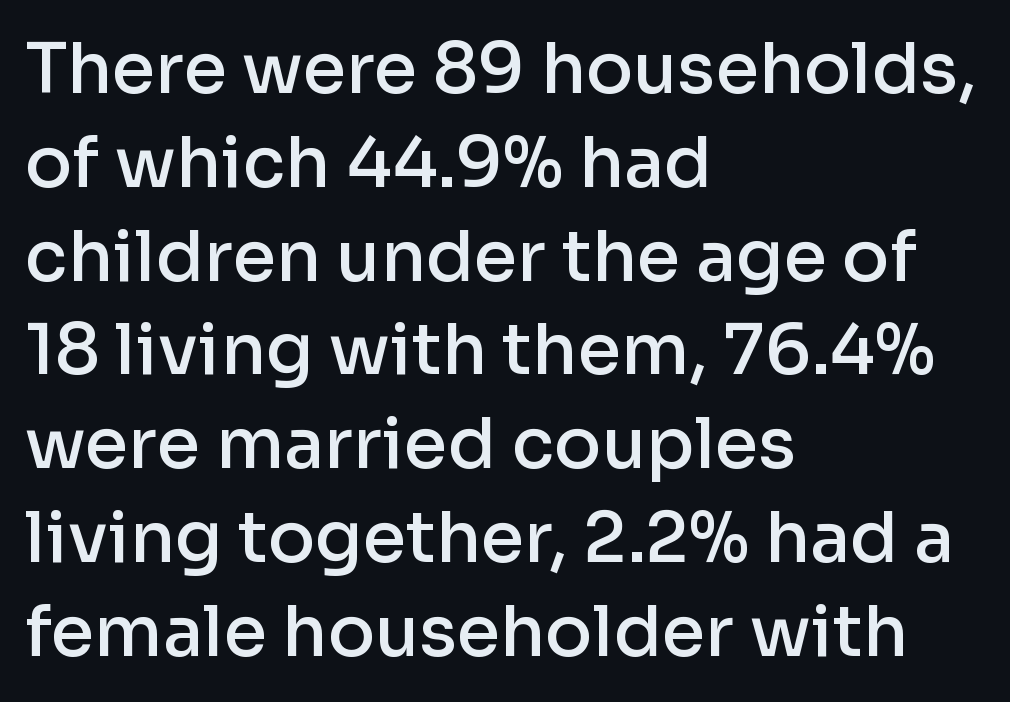
Q: Is the text bold? A: Semi-bold.
Q: Is the text italic (slanted)? A: No, it is upright.
Q: Is the typeface a serif or a sans-serif typeface? A: Sans-serif.
Q: Is the text underlined? A: No.
Q: How is the paragraph aligned? A: Left-aligned.
Q: Is the spacing between letters normal or unusually wide? A: Normal.
Q: Is the spacing between lines tight, normal or loose? A: Normal.
Q: Width (condensed, normal, or wide)? A: Normal.
Q: Stroke contrast? A: Low.
Q: x-height? A: Medium.
Q: Monospaced? A: No.
